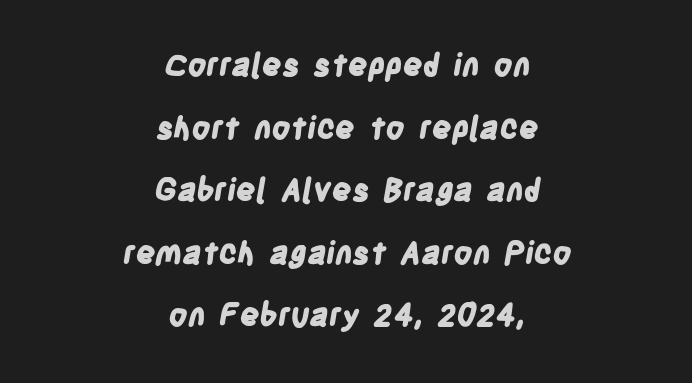
{"serif": "no", "bold": "yes", "weight": "bold", "width": "condensed", "stroke_contrast": "low", "x_height": "large", "monospaced": "no", "underline": "no", "align": "center", "line_spacing": "loose", "line_spacing_ratio": 2.02, "letter_spacing": "normal", "letter_spacing_em": 0.0, "glyph_px": 31}
